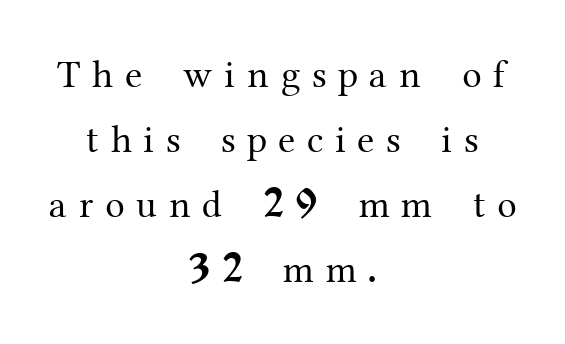
{"serif": "yes", "italic": "no", "bold": "no", "weight": "regular", "width": "normal", "stroke_contrast": "medium", "x_height": "medium", "monospaced": "no", "underline": "no", "align": "center", "line_spacing": "normal", "line_spacing_ratio": 1.67, "letter_spacing": "wide", "letter_spacing_em": 0.3, "glyph_px": 39}
